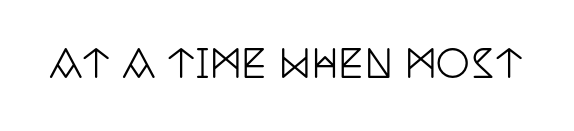
Q: Is the text italic (slanted)? A: No, it is upright.
Q: Is the typeface a serif or a sans-serif typeface? A: Serif.
Q: Is the text underlined? A: No.
Q: Is the spacing between letters normal or unusually wide? A: Normal.
Q: Width (condensed, normal, or wide)? A: Condensed.
Q: Stroke contrast? A: Low.
Q: x-height? A: Large.
Q: Monospaced? A: No.
